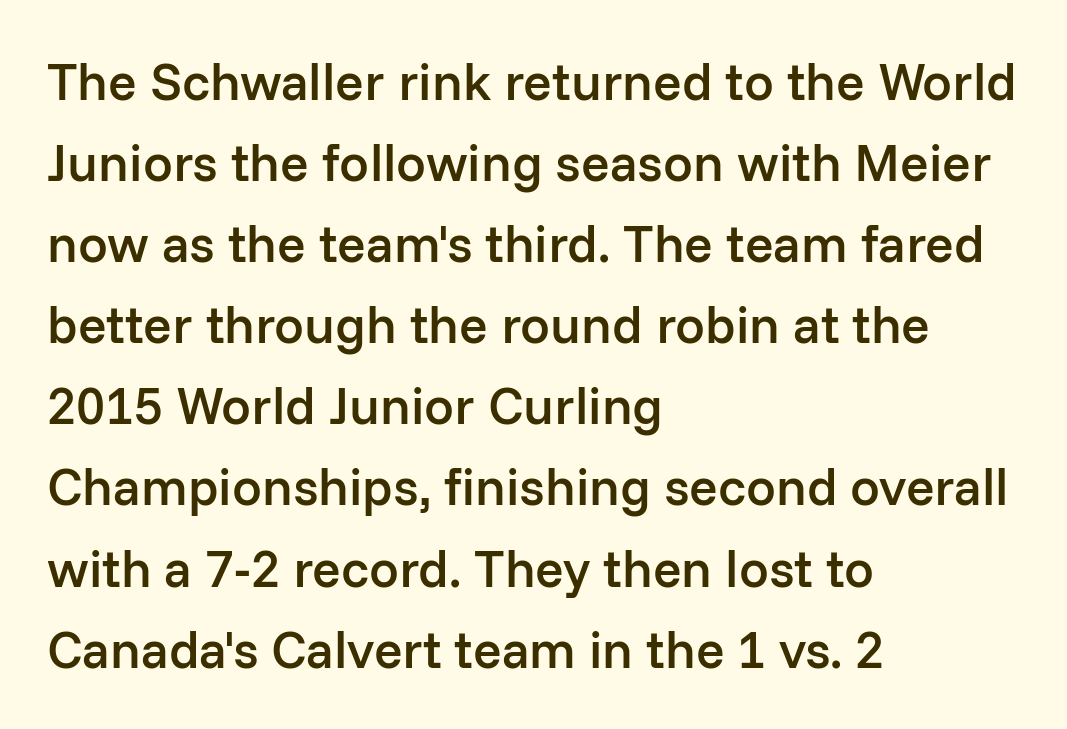
Q: Is the text bold? A: Semi-bold.
Q: Is the text italic (slanted)? A: No, it is upright.
Q: Is the typeface a serif or a sans-serif typeface? A: Sans-serif.
Q: Is the text underlined? A: No.
Q: How is the paragraph aligned? A: Left-aligned.
Q: Is the spacing between letters normal or unusually wide? A: Normal.
Q: Is the spacing between lines tight, normal or loose? A: Normal.
Q: Width (condensed, normal, or wide)? A: Normal.
Q: Stroke contrast? A: Low.
Q: x-height? A: Medium.
Q: Monospaced? A: No.
